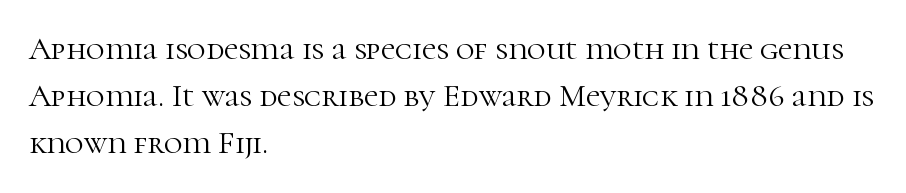
The image shows 32 px light serif type, upright; set left-aligned, normal line spacing (1.47x), normal letter spacing, not underlined; high stroke contrast and a medium x-height.
